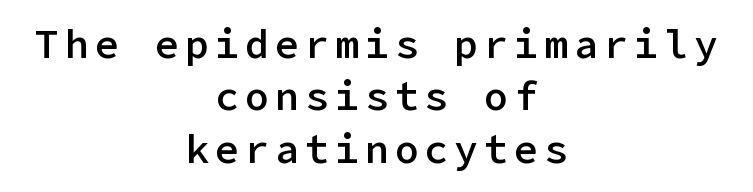
{"serif": "no", "italic": "no", "bold": "semi", "weight": "semibold", "width": "normal", "stroke_contrast": "low", "x_height": "medium", "underline": "no", "align": "center", "line_spacing": "normal", "line_spacing_ratio": 1.31, "glyph_px": 40}
